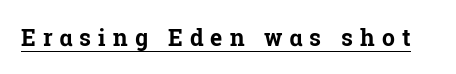
The image shows 23 px bold type, upright; set unusually wide letter spacing (+0.31 em), underlined.
